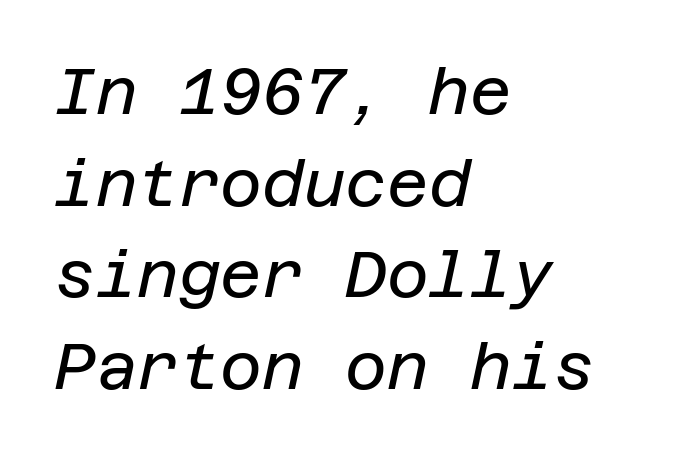
The string is rendered with underlining switched off. Does extra space separate the letters? No, they use regular spacing. Horizontal alignment here is leftward, the default for most running prose. No extra ink here — the face is not bold.
